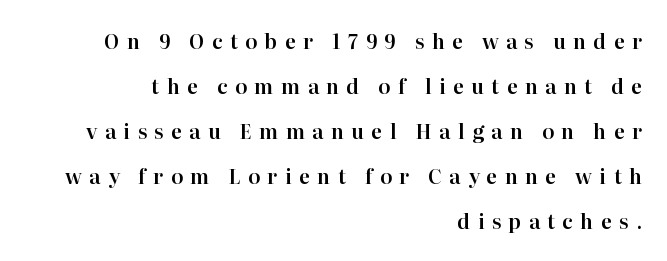
The image shows 20 px text type, upright; set right-aligned, loose line spacing (2.25x), unusually wide letter spacing (+0.37 em), not underlined.
